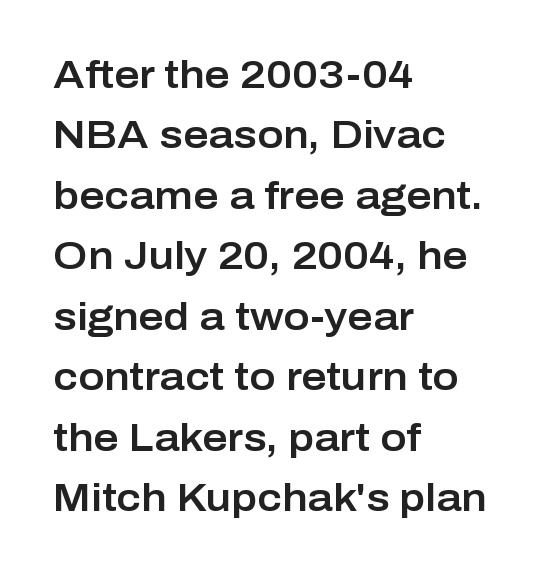
In terms of letterform style, serifs are entirely absent. Regular leading. The string is rendered with underlining switched off. Does the lettering tilt? It doesn't — this is upright. This rendering uses left alignment, leaving the right contour irregular. Proportional: the letters do not fall into vertical columns.
